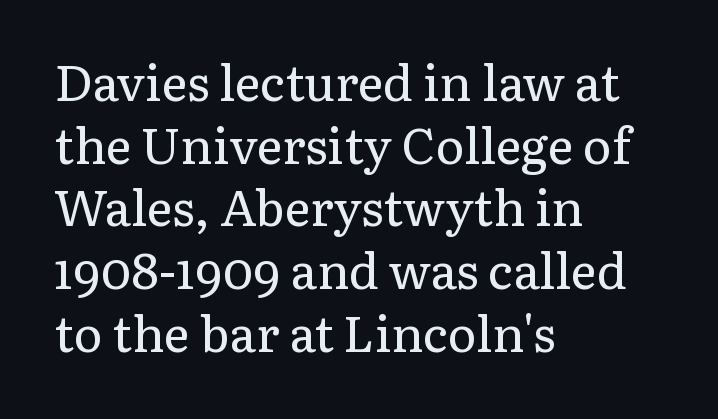
The image shows 49 px regular-weight serif type, upright; set left-aligned, normal line spacing (1.28x), normal letter spacing, not underlined; low stroke contrast and a medium x-height.
